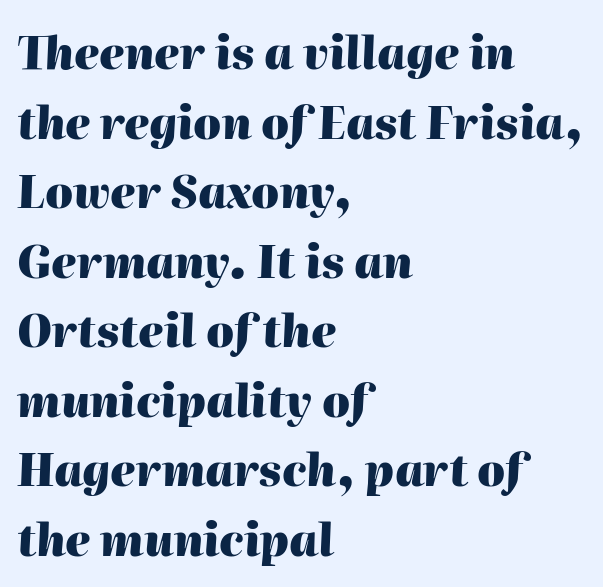
Yep, that's italic — everything's leaning. Observe the ordinary spacing: letters are neighbours, not strangers. The words here are not underlined. Students, this is bold: see how much ink each stroke carries. Horizontal bands of white between lines are of average thickness. You could not count columns in this text — the font is proportionally spaced.
